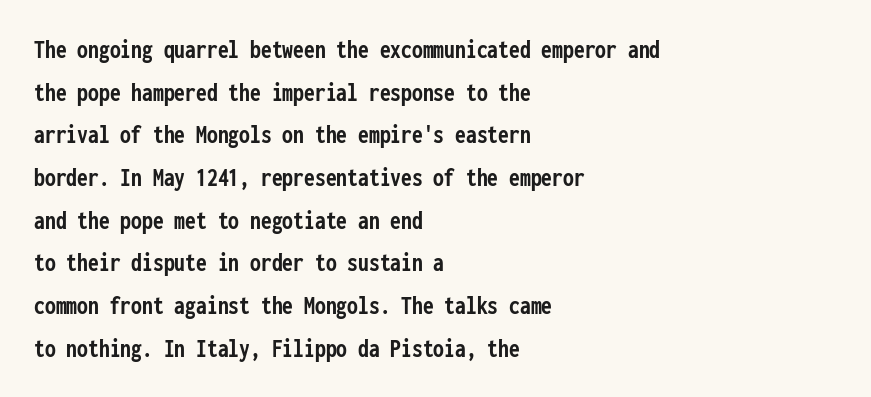
Q: Is the text bold? A: Yes.
Q: Is the text italic (slanted)? A: No, it is upright.
Q: Is the text underlined? A: No.
Q: How is the paragraph aligned? A: Left-aligned.
Q: Is the spacing between letters normal or unusually wide? A: Normal.
Q: Is the spacing between lines tight, normal or loose? A: Normal.
